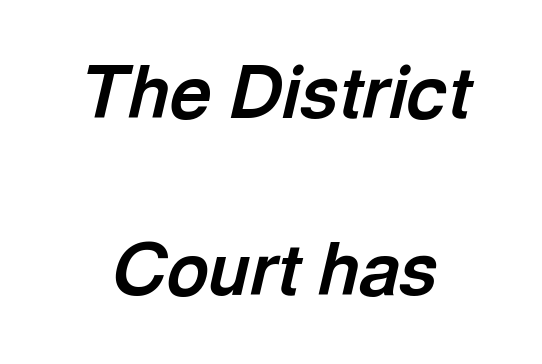
{"italic": "yes", "lean": "right", "slant_degrees": 13, "bold": "yes", "weight": "bold", "width": "normal", "x_height": "medium", "monospaced": "no", "underline": "no", "line_spacing": "loose", "line_spacing_ratio": 2.46, "letter_spacing": "normal", "letter_spacing_em": 0.0, "glyph_px": 72}
